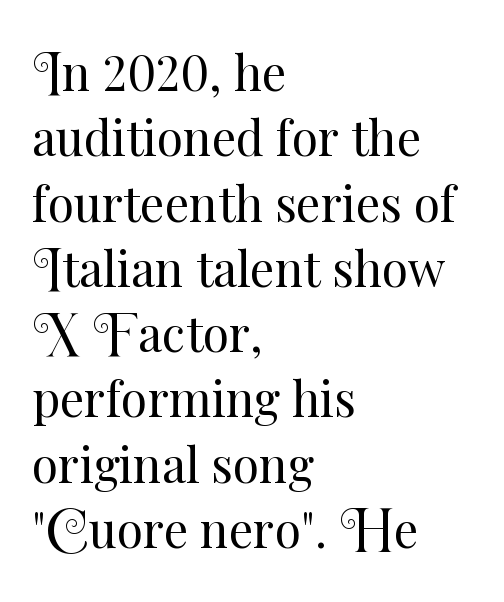
You could not count columns in this text — the font is proportionally spaced. A light-to-regular cut is what we see here. The font's upright variant was chosen for this text. These lines keep a tight, regular rhythm from letter to letter.
